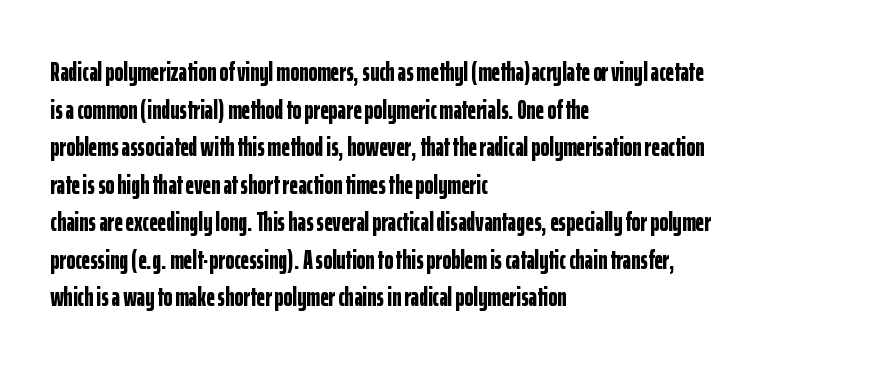
{"italic": "no", "bold": "yes", "underline": "no", "align": "left", "line_spacing": "normal", "line_spacing_ratio": 1.39, "letter_spacing": "normal", "letter_spacing_em": 0.0, "glyph_px": 27}
